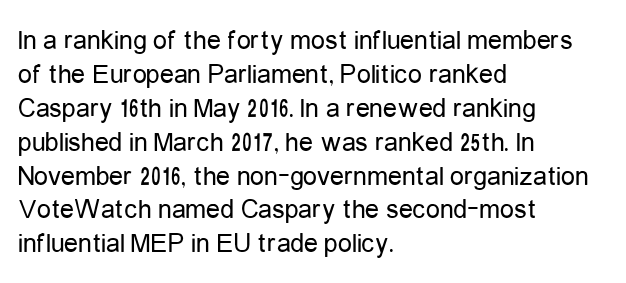
Q: Is the text bold? A: No.
Q: Is the text italic (slanted)? A: No, it is upright.
Q: Is the typeface a serif or a sans-serif typeface? A: Sans-serif.
Q: Is the text underlined? A: No.
Q: How is the paragraph aligned? A: Left-aligned.
Q: Is the spacing between letters normal or unusually wide? A: Normal.
Q: Width (condensed, normal, or wide)? A: Condensed.
Q: Stroke contrast? A: Low.
Q: x-height? A: Medium.
Q: Monospaced? A: No.
